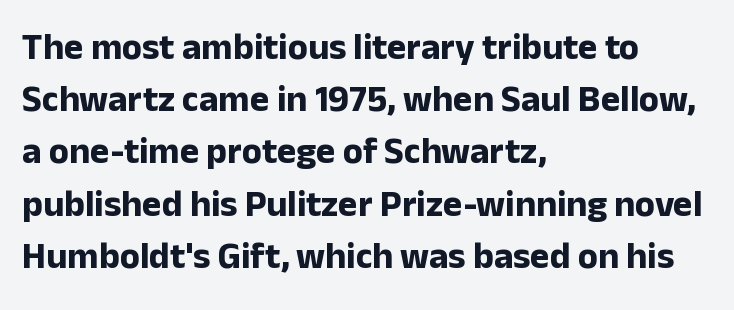
The font is running at its bold setting. The type is set solid horizontally, with unmodified tracking. It's the straight-up-and-down kind of type. Normally led — the rows are evenly, conventionally spaced. Type without underlining.
